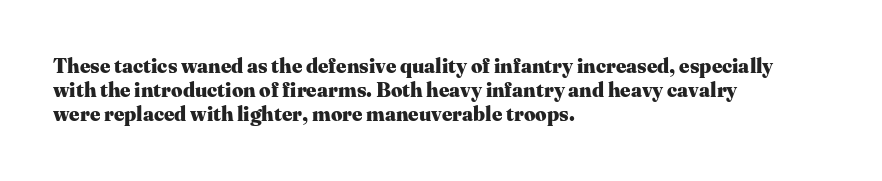
Descenders hang freely into open space. The paragraph has a hard left edge and a soft right edge. It's the straight-up-and-down kind of type. Observe the ordinary spacing: letters are neighbours, not strangers. Weight check: bold — yes, fully.
